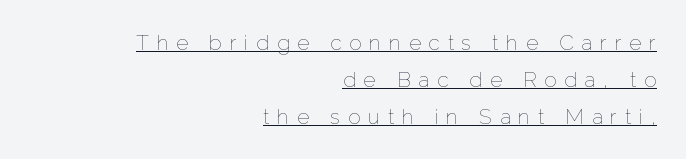
No heavy texture on the line: the type isn't bold. Vertical strokes here are truly vertical. Caption: expanded tracking, letters set apart. The sample's only ornament is a line tracing under the words. Typeset ragged left — the right edge is the straight one.
